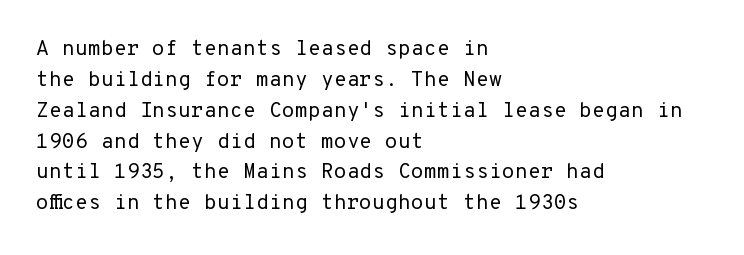
The image shows 21 px text type, upright; set left-aligned, normal line spacing (1.47x), normal letter spacing, not underlined.
